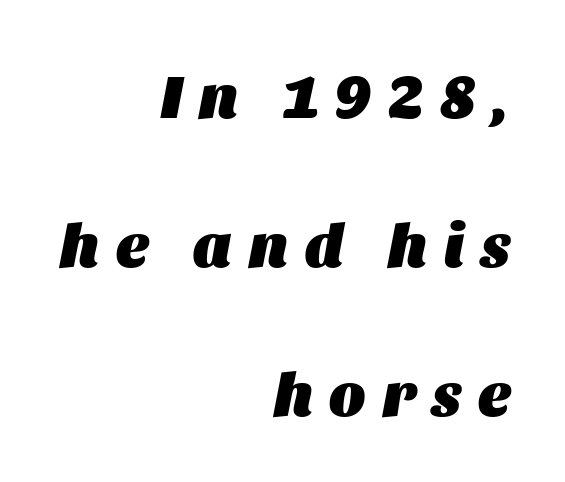
{"italic": "yes", "lean": "right", "slant_degrees": 11, "bold": "yes", "weight": "heavy", "width": "normal", "stroke_contrast": "medium", "x_height": "large", "monospaced": "no", "underline": "no", "align": "right", "line_spacing": "loose", "line_spacing_ratio": 2.44, "letter_spacing": "wide", "letter_spacing_em": 0.28, "glyph_px": 61}
